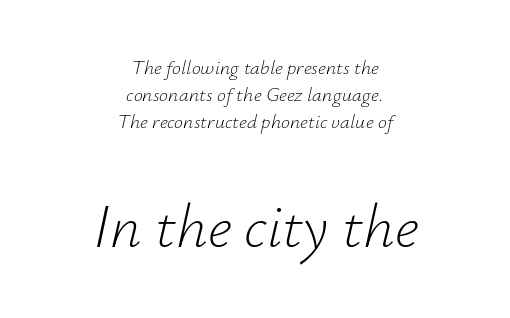
Q: Is the text bold? A: No.
Q: Is the text italic (slanted)? A: Yes, it leans right by about 12 degrees.
Q: Is the text underlined? A: No.
Q: How is the paragraph aligned? A: Centered.
Q: Is the spacing between letters normal or unusually wide? A: Normal.
Q: Is the spacing between lines tight, normal or loose? A: Normal.
Q: Which block of text is set in a larger size, the first (top) or the second (bottom)? A: The second (bottom) one.
Q: Width (condensed, normal, or wide)? A: Normal.
Q: Stroke contrast? A: Low.
Q: x-height? A: Small.
Q: Monospaced? A: No.
